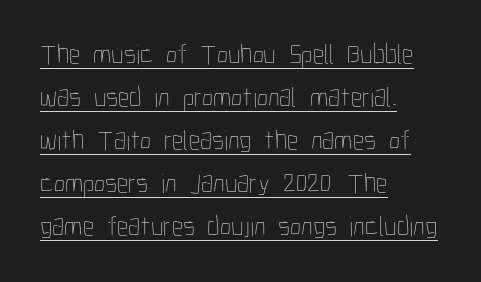
{"italic": "no", "bold": "no", "weight": "thin", "width": "condensed", "stroke_contrast": "low", "x_height": "medium", "monospaced": "no", "underline": "yes", "align": "left", "line_spacing": "normal", "line_spacing_ratio": 1.54, "letter_spacing": "normal", "letter_spacing_em": 0.0, "glyph_px": 28}
